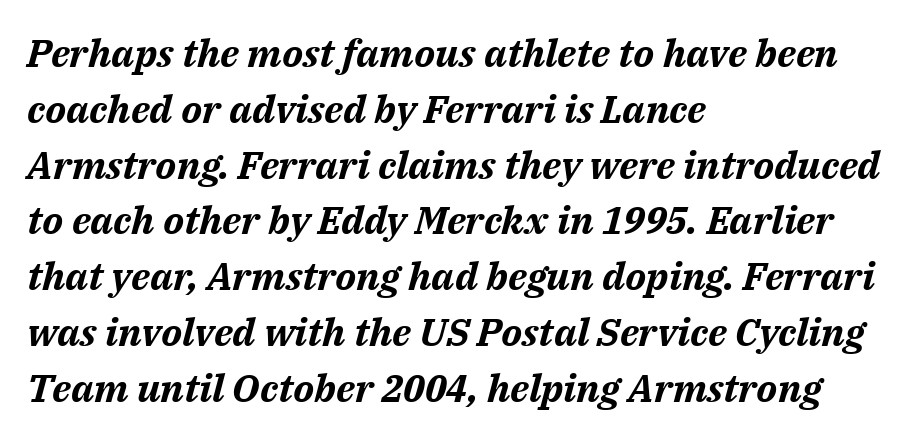
Just letters on the line, the space beneath them empty. Standard letterfit; no display-style spreading of the glyphs. Character widths vary here, with narrow letters taking less room than wide ones. Horizontal alignment here is leftward, the default for most running prose. Whoever set this chose a conventional vertical rhythm.
